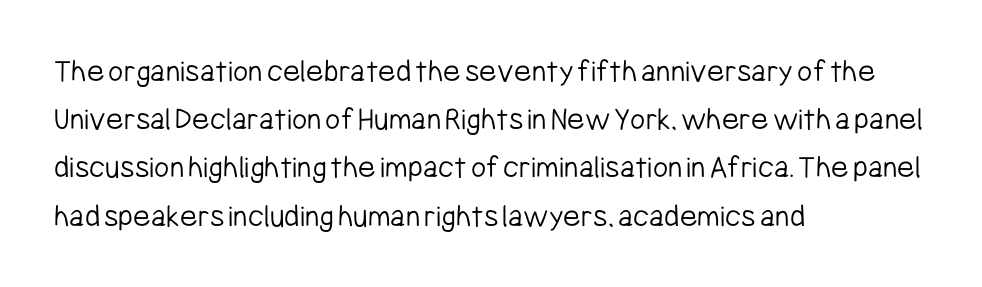
{"serif": "no", "italic": "no", "bold": "no", "weight": "light", "width": "condensed", "stroke_contrast": "low", "x_height": "medium", "monospaced": "no", "underline": "no", "align": "left", "line_spacing": "normal", "line_spacing_ratio": 1.46, "letter_spacing": "normal", "letter_spacing_em": 0.0, "glyph_px": 33}
